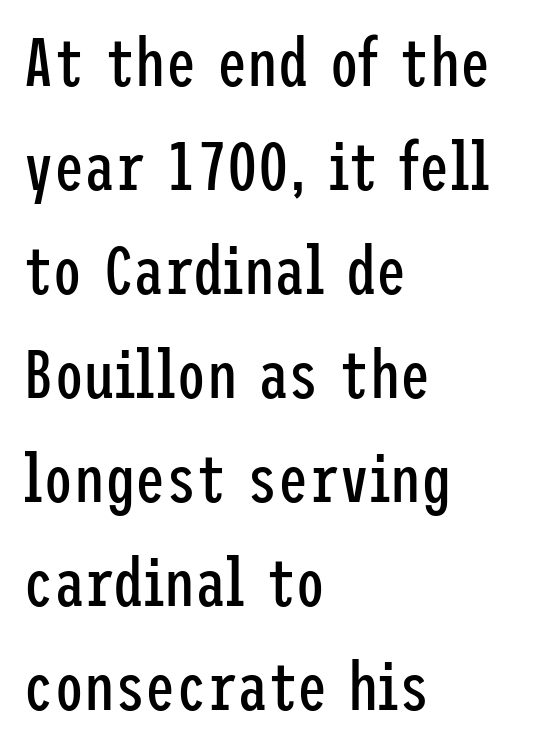
Q: Is the text bold? A: No.
Q: Is the text italic (slanted)? A: No, it is upright.
Q: Is the typeface a serif or a sans-serif typeface? A: Sans-serif.
Q: Is the text underlined? A: No.
Q: How is the paragraph aligned? A: Left-aligned.
Q: Is the spacing between letters normal or unusually wide? A: Normal.
Q: Is the spacing between lines tight, normal or loose? A: Normal.
Q: Width (condensed, normal, or wide)? A: Condensed.
Q: Stroke contrast? A: Low.
Q: x-height? A: Medium.
